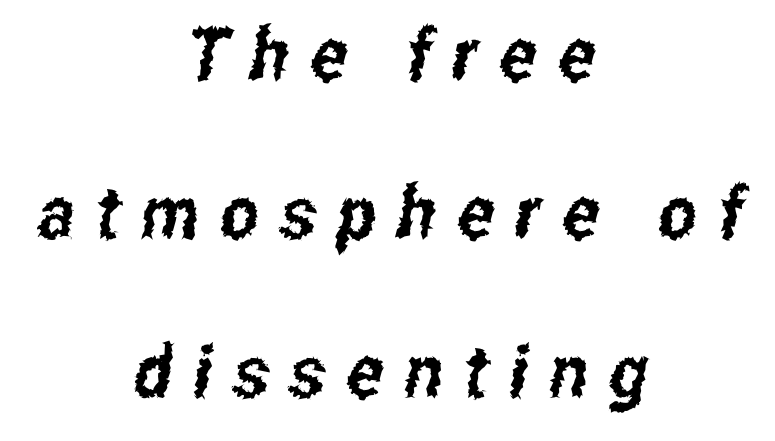
Serif or sans? Sans — the stroke terminals are bare. Clear beneath every line of the passage. The rendering uses a large line-height, opening up the rows. Short note: letters widely spaced. The rendering uses natural spacing where letterforms have individual widths. Centered paragraph, ragged on both sides.
